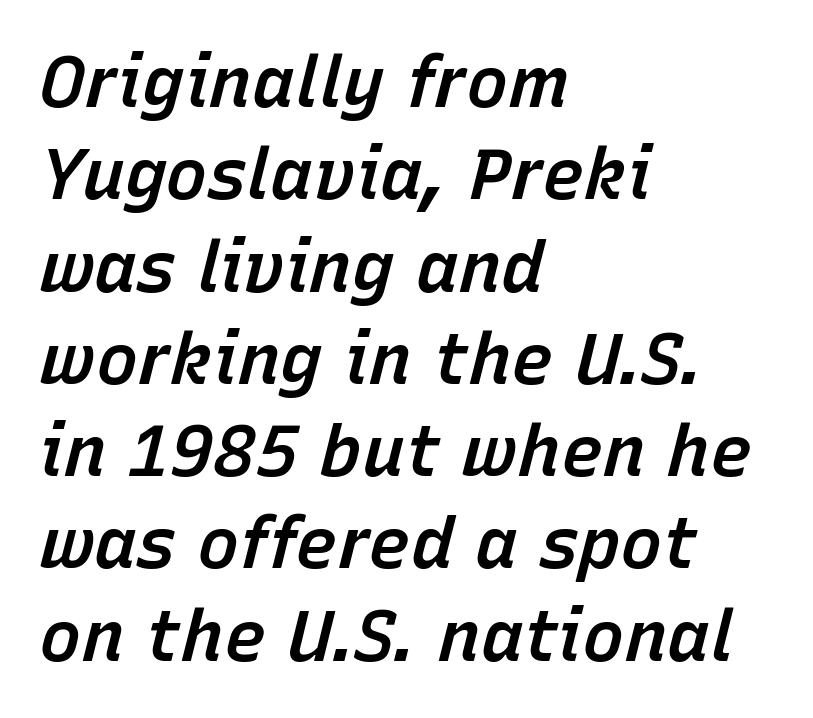
The image shows 71 px semibold type, italic (leaning right); set left-aligned, normal line spacing (1.3x), normal letter spacing, not underlined; low stroke contrast and a medium x-height.
